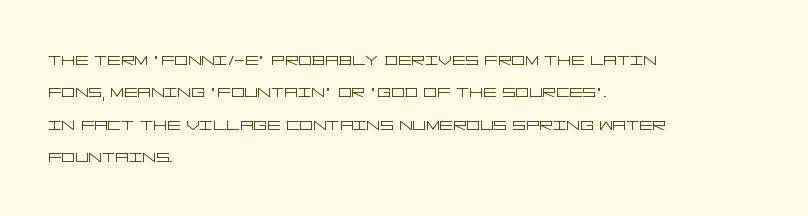
The image shows 21 px text type, upright; set left-aligned, normal line spacing (1.54x), normal letter spacing, not underlined.
